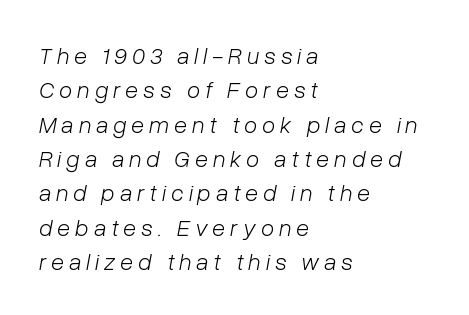
Q: Is the text bold? A: No.
Q: Is the text italic (slanted)? A: Yes, it leans right by about 10 degrees.
Q: Is the text underlined? A: No.
Q: How is the paragraph aligned? A: Left-aligned.
Q: Is the spacing between letters normal or unusually wide? A: Unusually wide.
Q: Is the spacing between lines tight, normal or loose? A: Normal.
